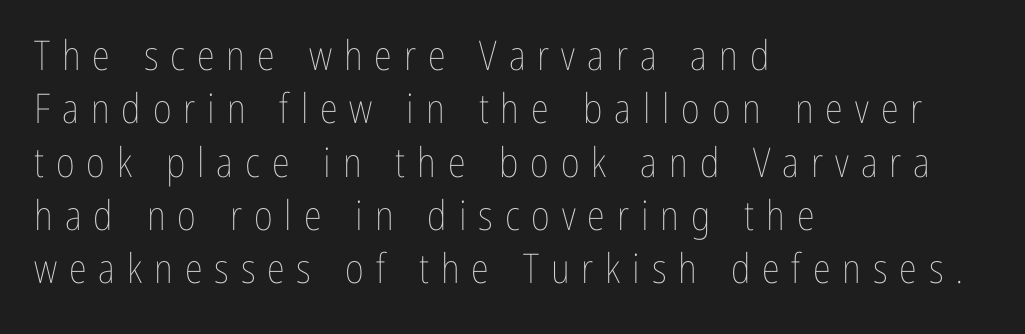
{"italic": "no", "bold": "no", "weight": "thin", "width": "condensed", "stroke_contrast": "low", "x_height": "medium", "monospaced": "no", "underline": "no", "align": "left", "line_spacing": "normal", "line_spacing_ratio": 1.3, "letter_spacing": "wide", "letter_spacing_em": 0.29, "glyph_px": 41}
